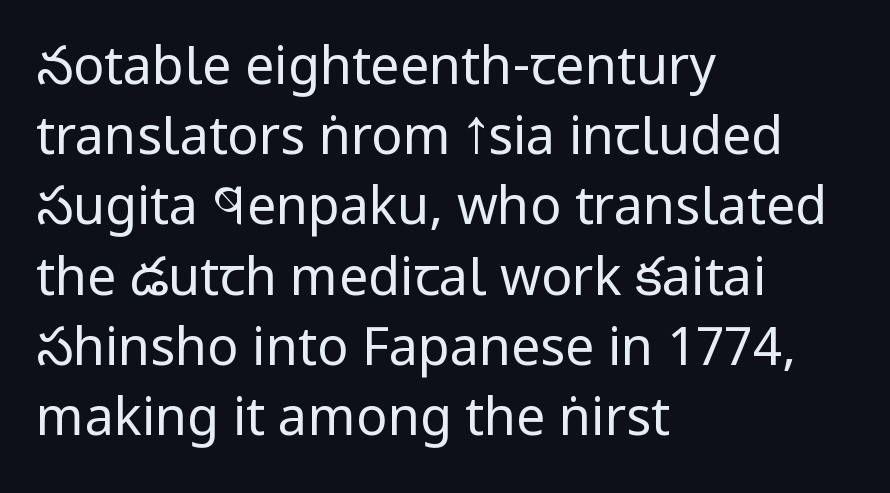
Q: Is the text bold? A: No.
Q: Is the text italic (slanted)? A: No, it is upright.
Q: Is the typeface a serif or a sans-serif typeface? A: Sans-serif.
Q: Is the text underlined? A: No.
Q: How is the paragraph aligned? A: Left-aligned.
Q: Is the spacing between letters normal or unusually wide? A: Normal.
Q: Is the spacing between lines tight, normal or loose? A: Normal.
Q: Width (condensed, normal, or wide)? A: Condensed.
Q: Stroke contrast? A: Low.
Q: x-height? A: Large.
Q: Monospaced? A: No.
